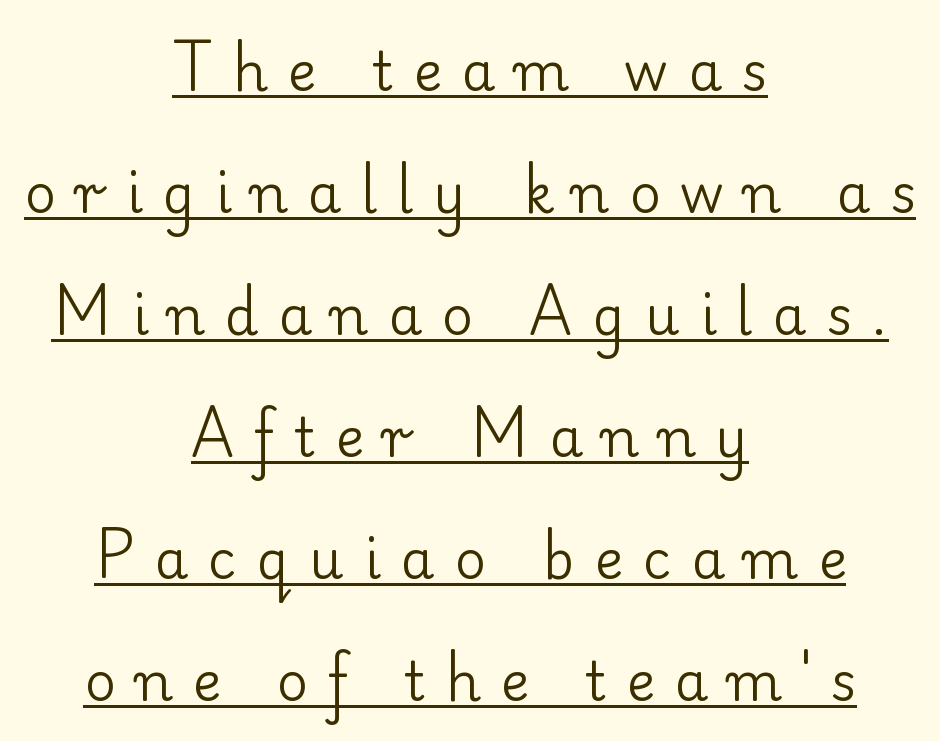
{"serif": "yes", "italic": "no", "bold": "no", "weight": "regular", "width": "normal", "stroke_contrast": "low", "x_height": "small", "monospaced": "no", "underline": "yes", "align": "center", "line_spacing": "loose", "line_spacing_ratio": 2.26, "letter_spacing": "wide", "letter_spacing_em": 0.37, "glyph_px": 54}
